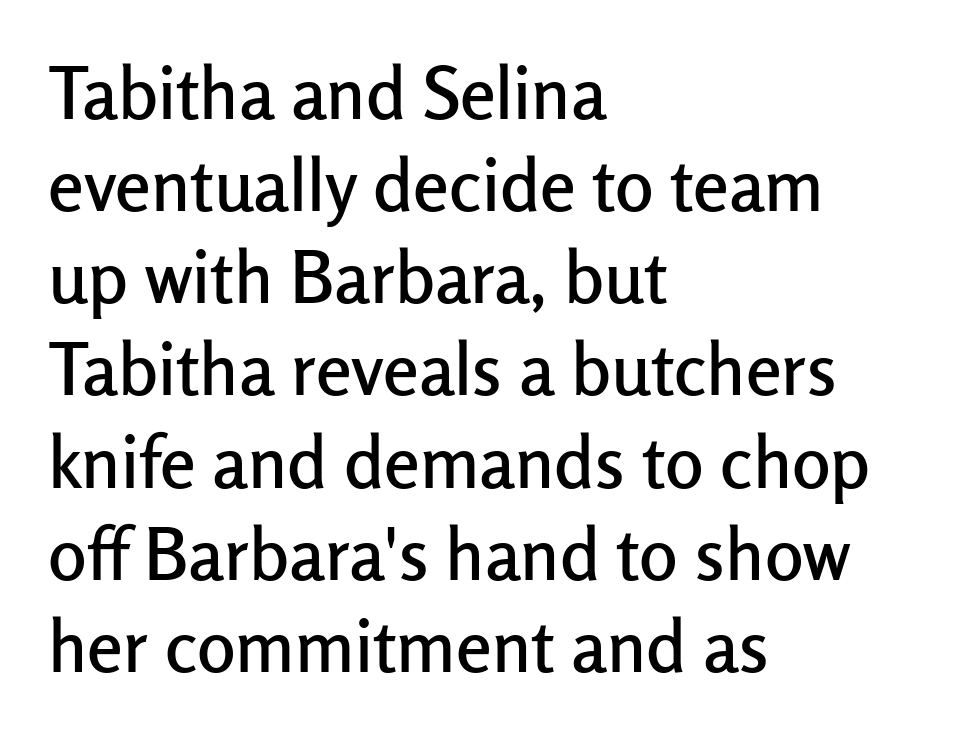
These lines are rendered in a variable-pitch font. Observe the ordinary spacing: letters are neighbours, not strangers. Posture: upright roman. The rows are spaced the way most documents space them.
